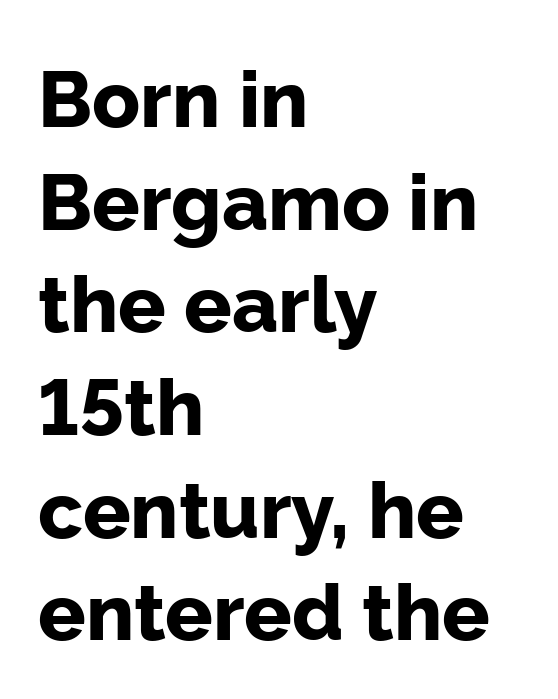
The strip under each line holds only bare page. The line-height multiplier appears to be the usual default. Spacing verdict: proportional, widths tailored to each character. In CSS terms this would be text-align: left. The type sits square on the baseline with zero lean. A typesetter would label this face a sans.
